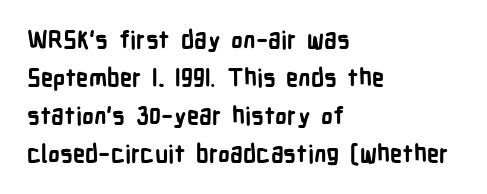
{"italic": "no", "bold": "yes", "underline": "no", "align": "left", "line_spacing": "normal", "line_spacing_ratio": 1.59, "letter_spacing": "normal", "letter_spacing_em": 0.0, "glyph_px": 24}
